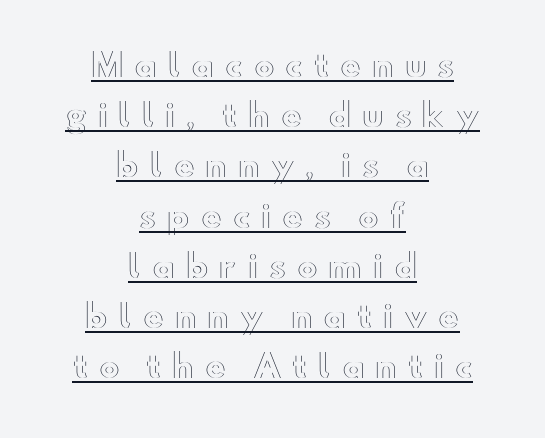
Q: Is the text italic (slanted)? A: No, it is upright.
Q: Is the text underlined? A: Yes.
Q: How is the paragraph aligned? A: Centered.
Q: Is the spacing between letters normal or unusually wide? A: Unusually wide.
Q: Is the spacing between lines tight, normal or loose? A: Normal.
Q: Width (condensed, normal, or wide)? A: Wide.
Q: x-height? A: Small.
Q: Monospaced? A: No.
